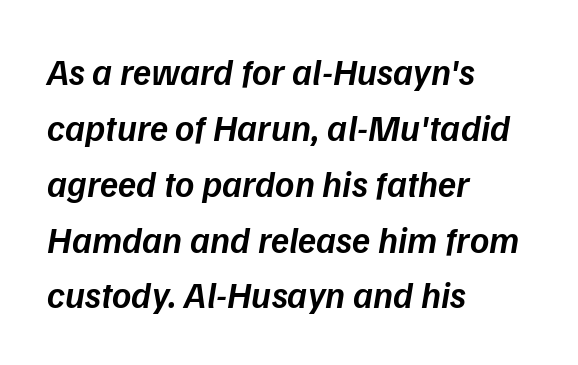
The image shows 37 px semibold type, italic (leaning right); set left-aligned, normal line spacing (1.51x), normal letter spacing, not underlined; low stroke contrast and a medium x-height.
